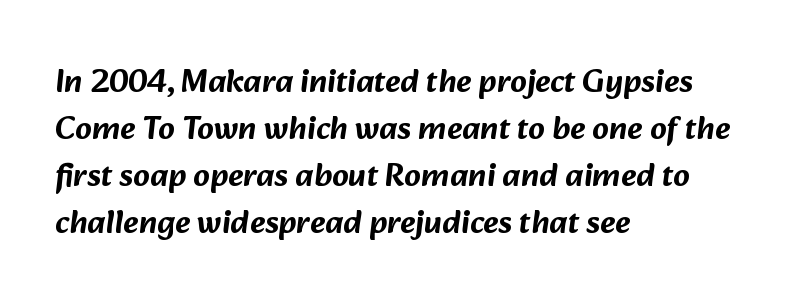
Line spacing here is normal. Is this a fixed-width face? No — the glyphs have proportional, varying widths. The space directly below the letters is spotless. Each word holds together tightly as a unit, with standard inter-letter gaps. The lines are quadded left.
